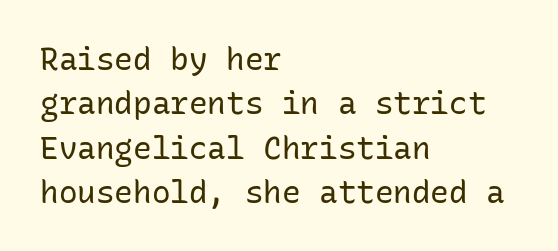
{"serif": "no", "italic": "no", "bold": "no", "weight": "regular", "width": "normal", "stroke_contrast": "low", "x_height": "medium", "monospaced": "yes", "underline": "no", "align": "left", "line_spacing": "normal", "line_spacing_ratio": 1.43, "letter_spacing": "normal", "letter_spacing_em": 0.0, "glyph_px": 31}
